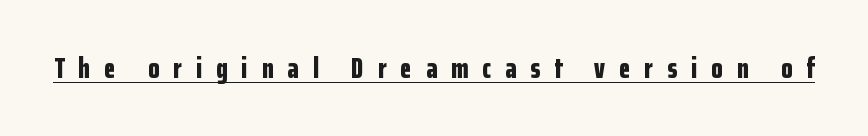
Q: Is the text bold? A: Yes.
Q: Is the text italic (slanted)? A: No, it is upright.
Q: Is the typeface a serif or a sans-serif typeface? A: Sans-serif.
Q: Is the text underlined? A: Yes.
Q: Is the spacing between letters normal or unusually wide? A: Unusually wide.
Q: Width (condensed, normal, or wide)? A: Condensed.
Q: Stroke contrast? A: Low.
Q: x-height? A: Medium.
Q: Monospaced? A: No.
